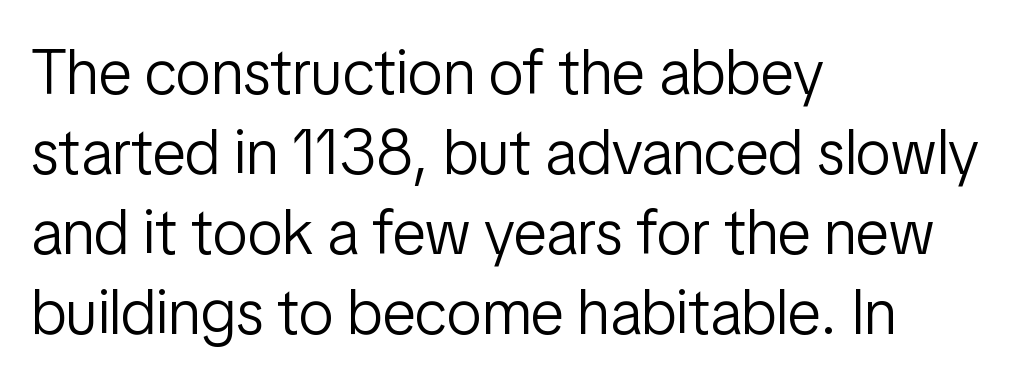
{"serif": "no", "italic": "no", "bold": "no", "weight": "light", "width": "condensed", "stroke_contrast": "low", "x_height": "medium", "monospaced": "no", "underline": "no", "align": "left", "line_spacing": "normal", "line_spacing_ratio": 1.27, "letter_spacing": "normal", "letter_spacing_em": 0.0, "glyph_px": 63}
